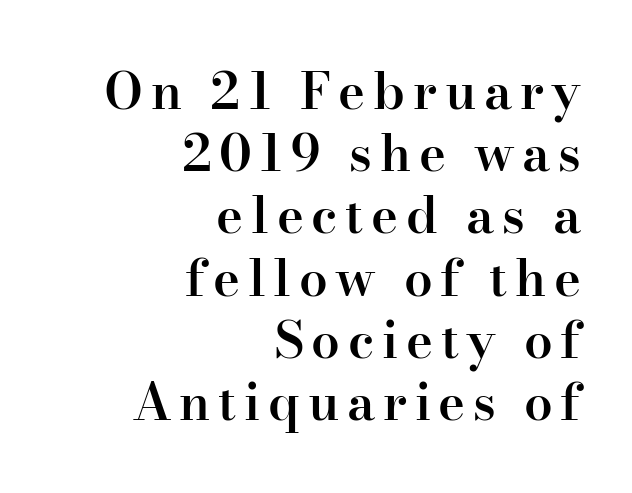
{"serif": "yes", "italic": "no", "bold": "semi", "weight": "semibold", "width": "normal", "stroke_contrast": "high", "x_height": "small", "monospaced": "no", "underline": "no", "align": "right", "line_spacing_ratio": 1.22, "glyph_px": 51}
